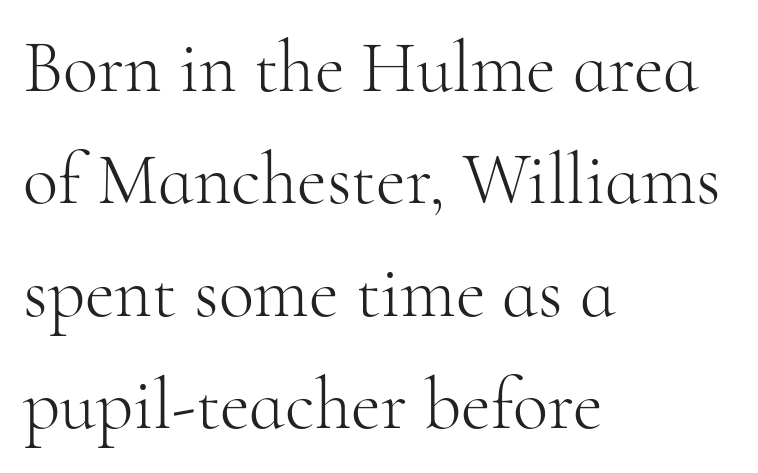
The foot of each line stays bare and open. Nothing unusual about the tracking: characters are spaced as the font intends. A classic flush-left, rag-right setting is used for this passage. The typesetting does not lean heavy: it is not bold. You could not count columns in this text — the font is proportionally spaced.
